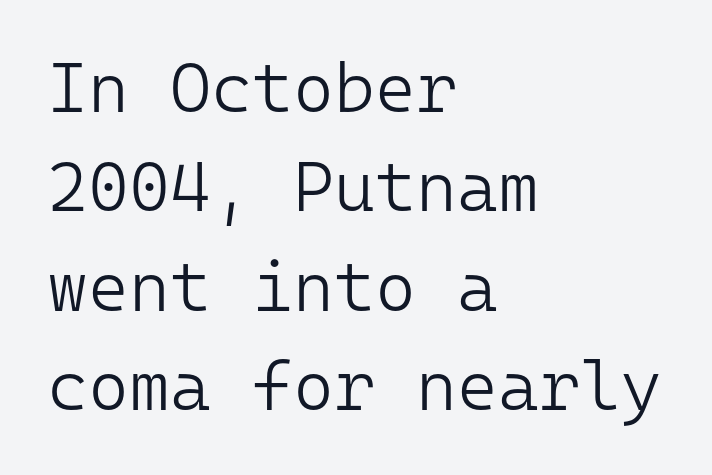
{"serif": "no", "italic": "no", "bold": "no", "weight": "light", "width": "normal", "stroke_contrast": "low", "x_height": "medium", "monospaced": "yes", "underline": "no", "align": "left", "line_spacing": "normal", "line_spacing_ratio": 1.42, "letter_spacing": "normal", "letter_spacing_em": 0.0, "glyph_px": 70}
